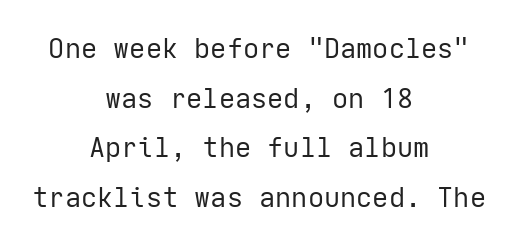
The image shows 27 px text type, upright; set centered, line spacing 1.84x, normal letter spacing, not underlined.
